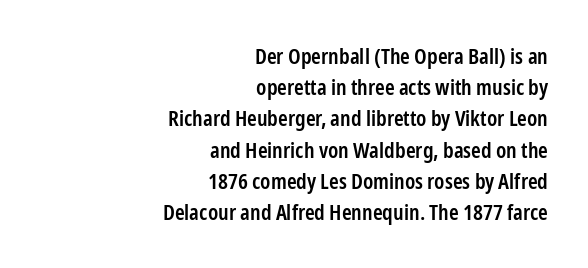
{"italic": "no", "bold": "semi", "underline": "no", "align": "right", "line_spacing": "normal", "line_spacing_ratio": 1.42, "letter_spacing": "normal", "letter_spacing_em": 0.0, "glyph_px": 22}
